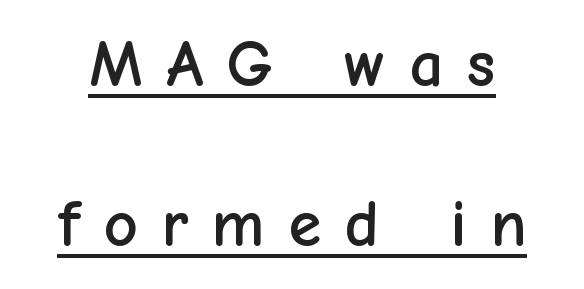
Q: Is the text italic (slanted)? A: No, it is upright.
Q: Is the typeface a serif or a sans-serif typeface? A: Sans-serif.
Q: Is the text underlined? A: Yes.
Q: Is the spacing between letters normal or unusually wide? A: Unusually wide.
Q: Is the spacing between lines tight, normal or loose? A: Loose.
Q: Width (condensed, normal, or wide)? A: Normal.
Q: Stroke contrast? A: Low.
Q: x-height? A: Medium.
Q: Monospaced? A: No.
